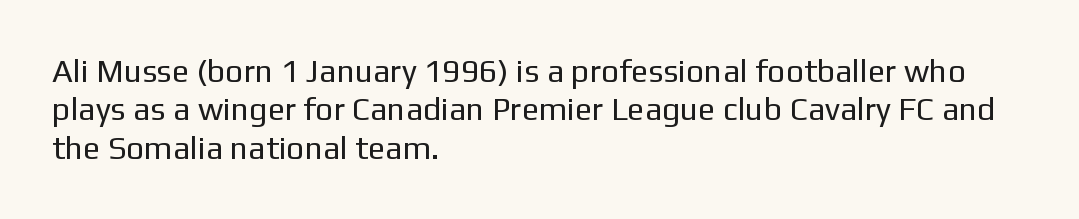
Q: Is the text bold? A: No.
Q: Is the text italic (slanted)? A: No, it is upright.
Q: Is the typeface a serif or a sans-serif typeface? A: Sans-serif.
Q: Is the text underlined? A: No.
Q: How is the paragraph aligned? A: Left-aligned.
Q: Is the spacing between letters normal or unusually wide? A: Normal.
Q: Width (condensed, normal, or wide)? A: Normal.
Q: Stroke contrast? A: Low.
Q: x-height? A: Medium.
Q: Monospaced? A: No.
